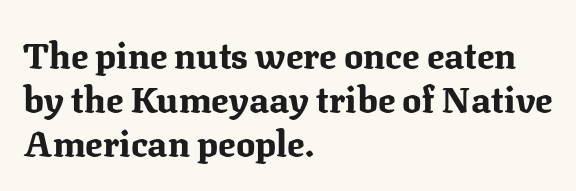
Q: Is the text bold? A: Yes.
Q: Is the text italic (slanted)? A: No, it is upright.
Q: Is the typeface a serif or a sans-serif typeface? A: Serif.
Q: Is the text underlined? A: No.
Q: How is the paragraph aligned? A: Left-aligned.
Q: Is the spacing between letters normal or unusually wide? A: Normal.
Q: Width (condensed, normal, or wide)? A: Normal.
Q: Stroke contrast? A: Medium.
Q: x-height? A: Medium.
Q: Monospaced? A: No.
